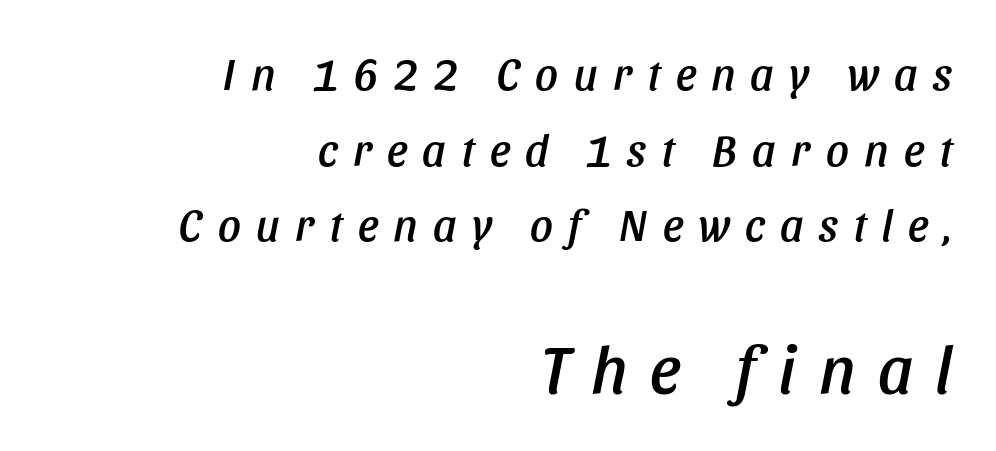
Q: Is the text italic (slanted)? A: Yes, it leans right by about 11 degrees.
Q: Is the text underlined? A: No.
Q: How is the paragraph aligned? A: Right-aligned.
Q: Is the spacing between letters normal or unusually wide? A: Unusually wide.
Q: Is the spacing between lines tight, normal or loose? A: Normal.
Q: Which block of text is set in a larger size, the first (top) or the second (bottom)? A: The second (bottom) one.
Q: Width (condensed, normal, or wide)? A: Condensed.
Q: Stroke contrast? A: Low.
Q: x-height? A: Large.
Q: Monospaced? A: No.
